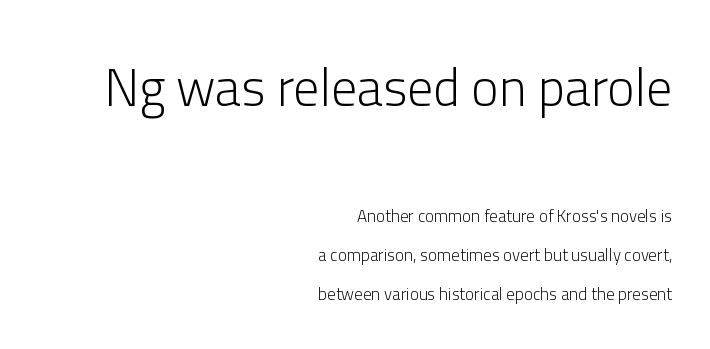
Ascenders rise straight up at ninety degrees. If you squint, the top block still reads clearly — it's the larger of the two. The passage shown is typeset with a sans-serif family. The rendering keeps characters at their native spacing.
